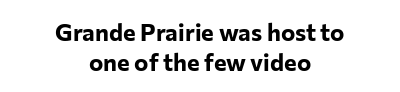
{"italic": "no", "bold": "yes", "underline": "no", "align": "center", "line_spacing_ratio": 1.23, "letter_spacing": "normal", "letter_spacing_em": 0.0, "glyph_px": 24}
